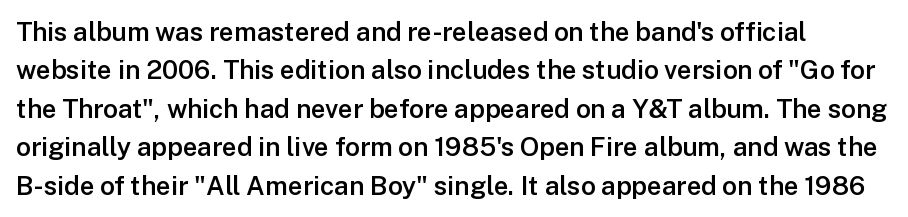
The image shows 26 px text type, upright; set normal line spacing (1.48x), normal letter spacing, not underlined.
